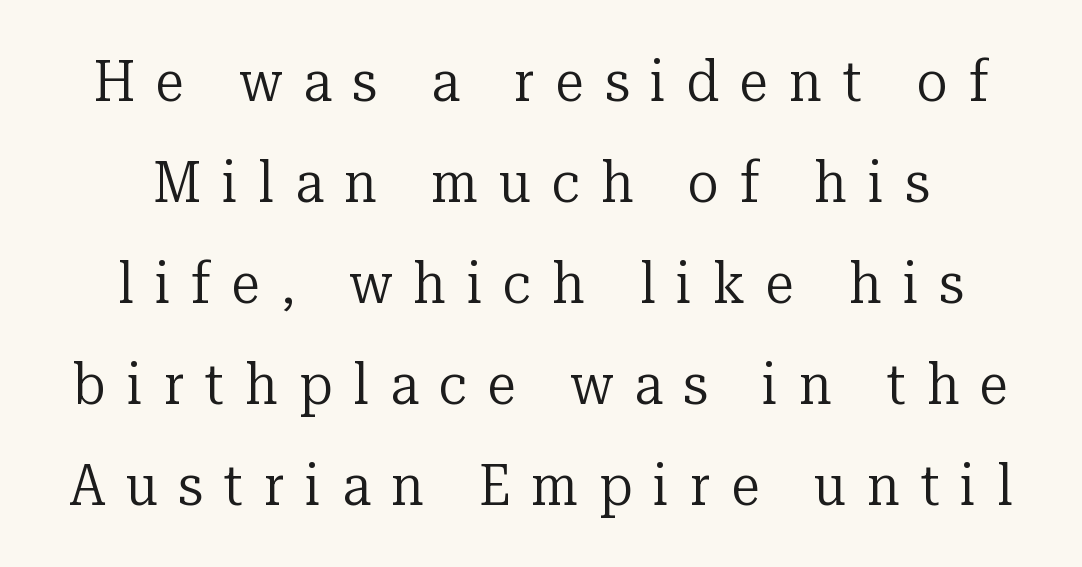
Character widths vary here, with narrow letters taking less room than wide ones. Font category for this specimen: serif. A clean baseline with only descenders dipping below it. The horizontal fit of the characters is loose and conspicuously gappy. These lines were composed using upright roman letters. Ink coverage per letter is moderate at most.
